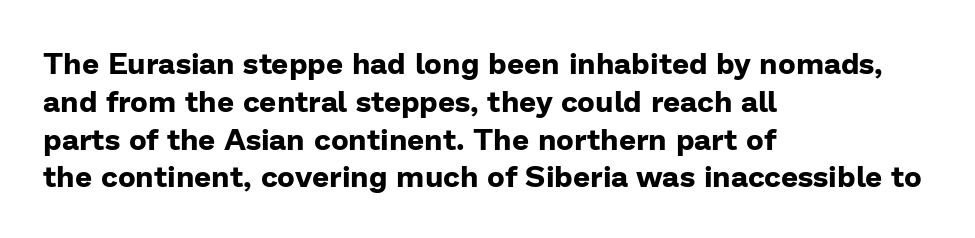
The image shows 30 px bold sans-serif type, upright; set left-aligned, normal line spacing (1.26x), normal letter spacing, not underlined; low stroke contrast and a medium x-height.
